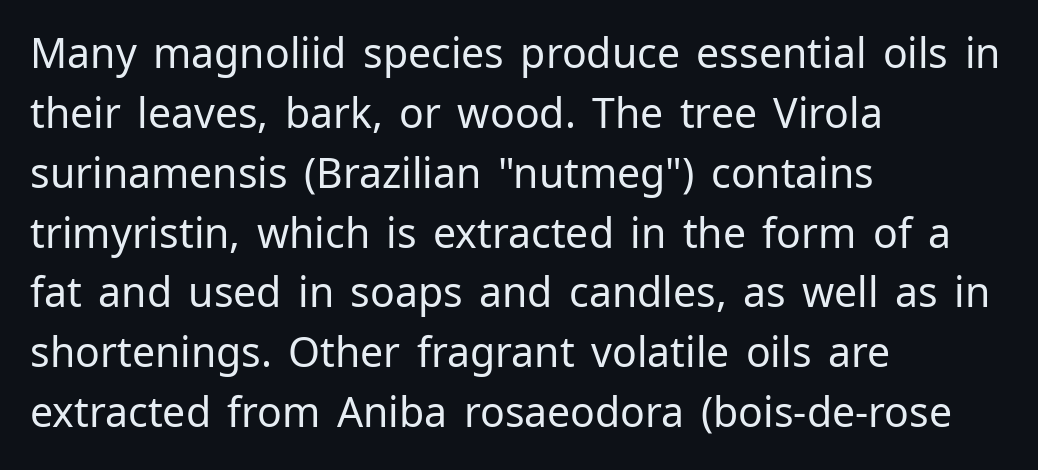
{"serif": "no", "italic": "no", "bold": "no", "weight": "regular", "width": "normal", "stroke_contrast": "low", "x_height": "medium", "monospaced": "no", "underline": "no", "align": "left", "line_spacing": "normal", "line_spacing_ratio": 1.46, "letter_spacing": "normal", "letter_spacing_em": 0.0, "glyph_px": 41}
